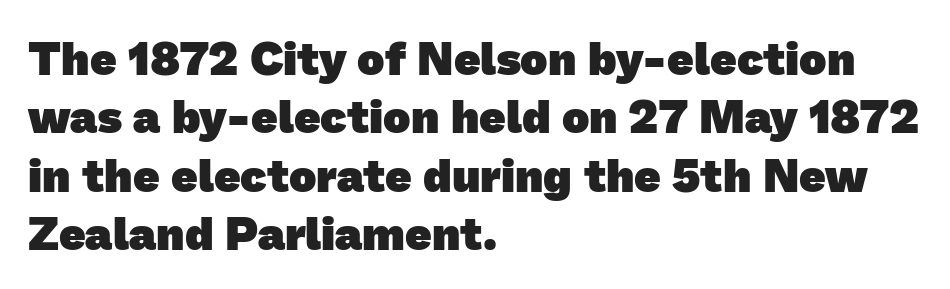
{"serif": "no", "bold": "yes", "weight": "heavy", "width": "normal", "stroke_contrast": "low", "x_height": "medium", "monospaced": "no", "underline": "no", "align": "left", "line_spacing": "normal", "line_spacing_ratio": 1.27, "letter_spacing": "normal", "letter_spacing_em": 0.0, "glyph_px": 46}
